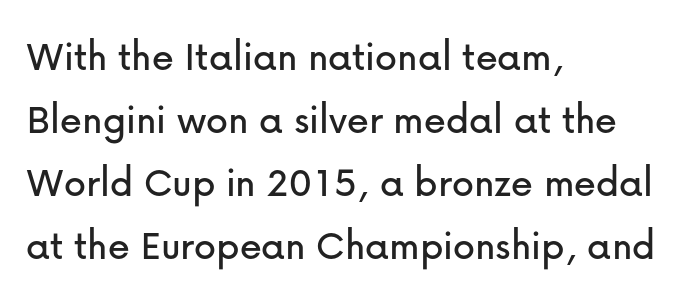
Q: Is the text italic (slanted)? A: No, it is upright.
Q: Is the typeface a serif or a sans-serif typeface? A: Sans-serif.
Q: Is the text underlined? A: No.
Q: How is the paragraph aligned? A: Left-aligned.
Q: Is the spacing between letters normal or unusually wide? A: Normal.
Q: Is the spacing between lines tight, normal or loose? A: Normal.
Q: Width (condensed, normal, or wide)? A: Normal.
Q: Stroke contrast? A: Low.
Q: x-height? A: Medium.
Q: Monospaced? A: No.
